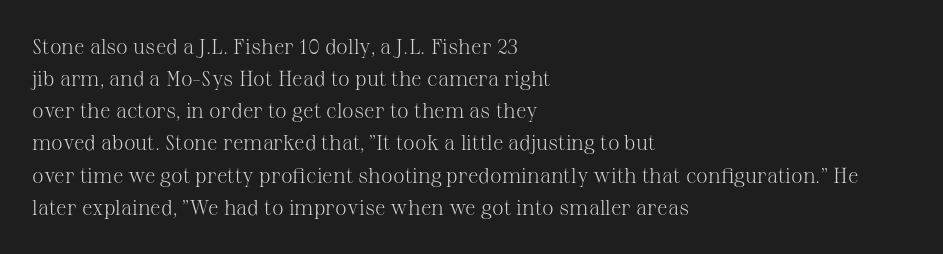
{"italic": "no", "bold": "no", "underline": "no", "align": "left", "line_spacing": "normal", "line_spacing_ratio": 1.53, "letter_spacing": "normal", "letter_spacing_em": 0.0, "glyph_px": 21}
